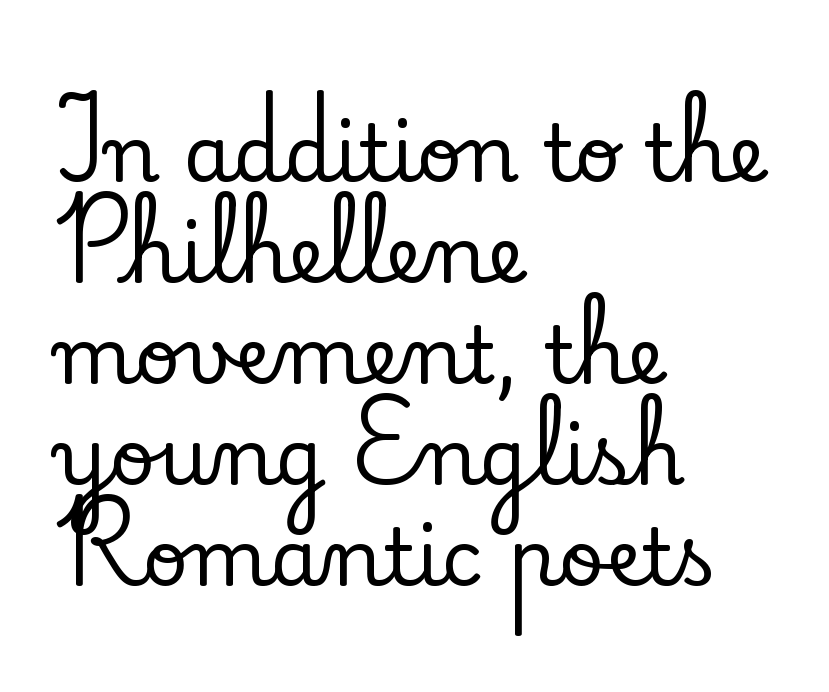
{"serif": "yes", "italic": "no", "width": "normal", "stroke_contrast": "low", "x_height": "small", "monospaced": "no", "underline": "no", "align": "left", "line_spacing": "normal", "line_spacing_ratio": 1.28, "letter_spacing": "normal", "letter_spacing_em": 0.0, "glyph_px": 79}
